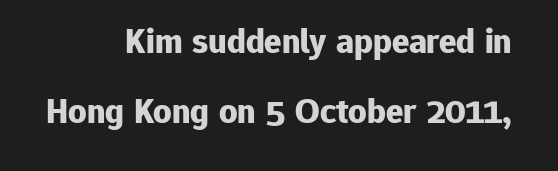
{"serif": "no", "italic": "no", "bold": "yes", "weight": "bold", "width": "normal", "stroke_contrast": "low", "x_height": "medium", "monospaced": "no", "underline": "no", "align": "right", "line_spacing": "loose", "line_spacing_ratio": 1.94, "letter_spacing": "normal", "letter_spacing_em": 0.0, "glyph_px": 36}
